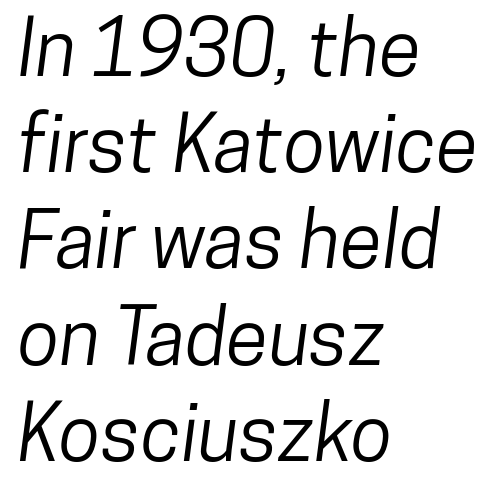
What stands out about the letter spacing? Nothing — it is the standard amount. This sample is left-justified, so line endings fall wherever the words run out. The passage shown is typed in a proportional face where columns would drift. This rendering employs a face without finishing strokes, i.e., a sans-serif. Leading matches the norm, producing a regular column.
